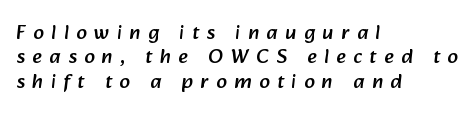
{"underline": "no", "align": "left", "line_spacing_ratio": 1.16, "letter_spacing": "wide", "letter_spacing_em": 0.36, "glyph_px": 21}
